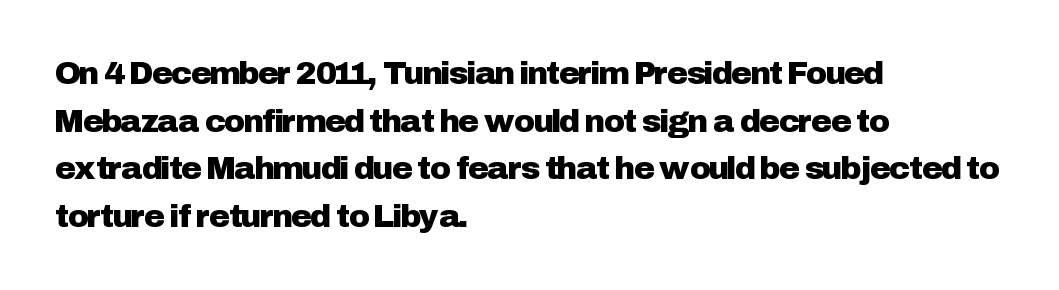
Q: Is the text italic (slanted)? A: No, it is upright.
Q: Is the typeface a serif or a sans-serif typeface? A: Sans-serif.
Q: Is the text underlined? A: No.
Q: How is the paragraph aligned? A: Left-aligned.
Q: Is the spacing between letters normal or unusually wide? A: Normal.
Q: Is the spacing between lines tight, normal or loose? A: Normal.
Q: Width (condensed, normal, or wide)? A: Normal.
Q: Stroke contrast? A: Low.
Q: x-height? A: Medium.
Q: Monospaced? A: No.
